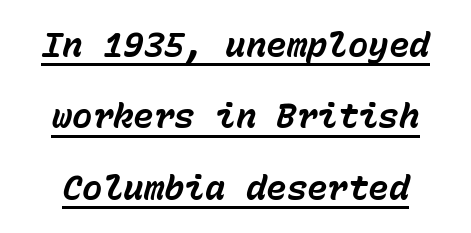
The whole block is typeset with a tilt. Compared with an ordinary text face, these strokes are far heavier — a full bold. The words here are underlined. Spacing between characters is what you'd get straight out of the box. The passage shown stacks its lines with a broad gap. Spacing verdict: monospaced, one width for all characters.
